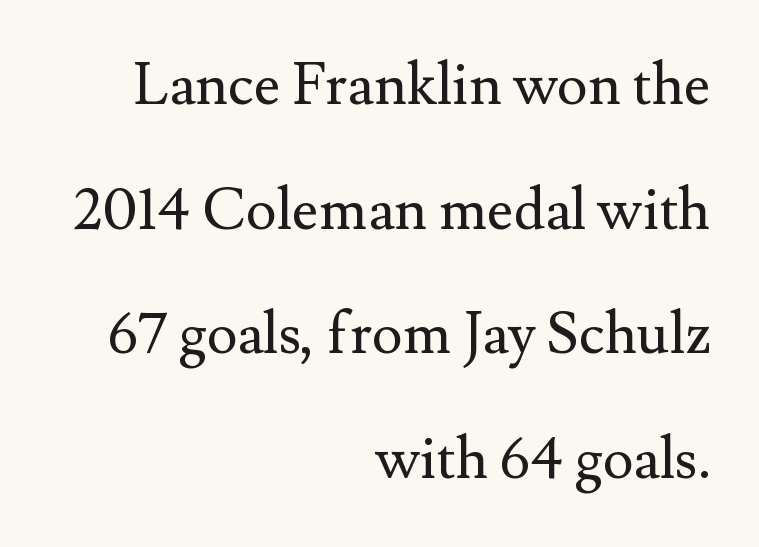
{"serif": "yes", "italic": "no", "bold": "no", "weight": "regular", "width": "normal", "stroke_contrast": "medium", "x_height": "small", "monospaced": "no", "underline": "no", "align": "right", "line_spacing": "loose", "line_spacing_ratio": 2.15, "letter_spacing": "normal", "letter_spacing_em": 0.0, "glyph_px": 58}
